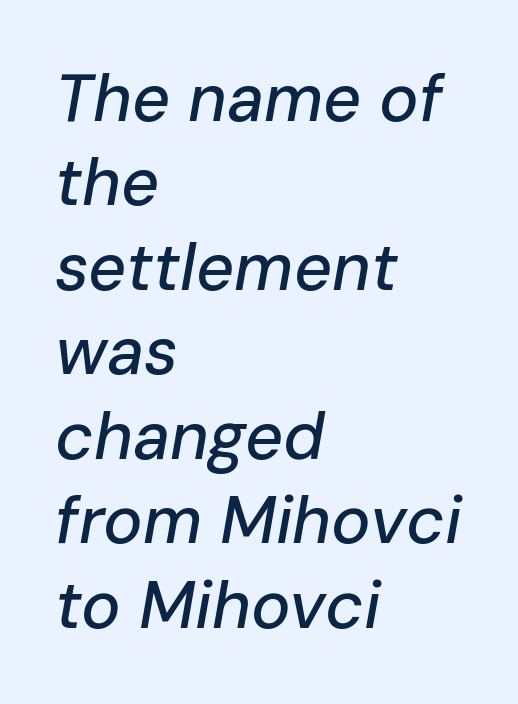
The image shows 66 px text type, italic (leaning right); set left-aligned, normal line spacing (1.28x), normal letter spacing, not underlined; low stroke contrast and a medium x-height.
